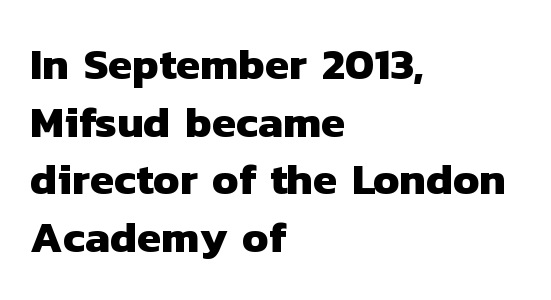
The image shows 44 px heavy sans-serif type; set left-aligned, normal line spacing (1.31x), normal letter spacing, not underlined; low stroke contrast and a medium x-height.
